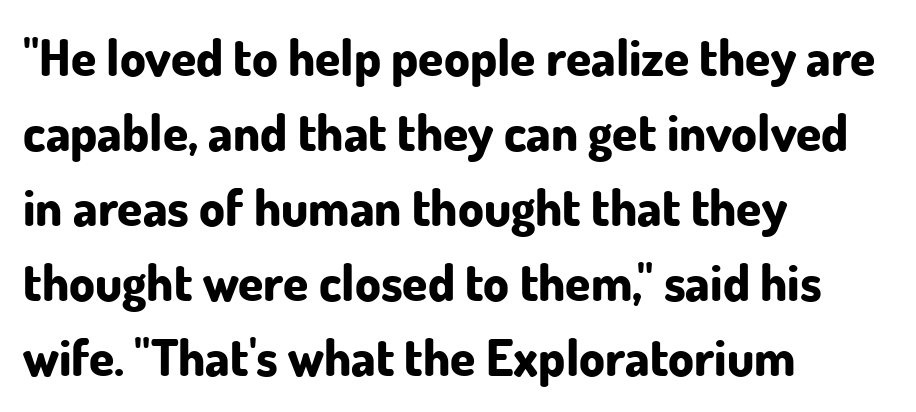
{"serif": "no", "italic": "no", "bold": "yes", "weight": "bold", "width": "normal", "stroke_contrast": "low", "x_height": "small", "monospaced": "no", "underline": "no", "align": "left", "line_spacing": "normal", "line_spacing_ratio": 1.47, "letter_spacing": "normal", "letter_spacing_em": 0.0, "glyph_px": 51}
